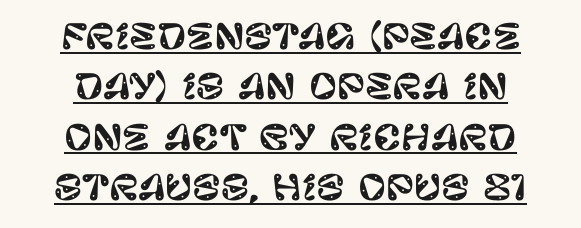
The rendering positions every line midway between the sides. Horizontal bands of white between lines are of average thickness. Here the glyphs are tracked normally, forming tight word shapes. In designer terms, the underline attribute is active on this setting.
